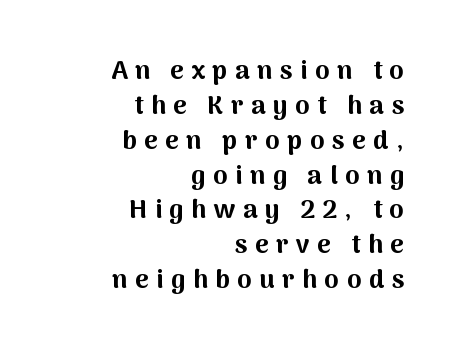
{"italic": "no", "bold": "yes", "underline": "no", "align": "right", "line_spacing": "normal", "line_spacing_ratio": 1.34, "letter_spacing": "wide", "letter_spacing_em": 0.29, "glyph_px": 26}
